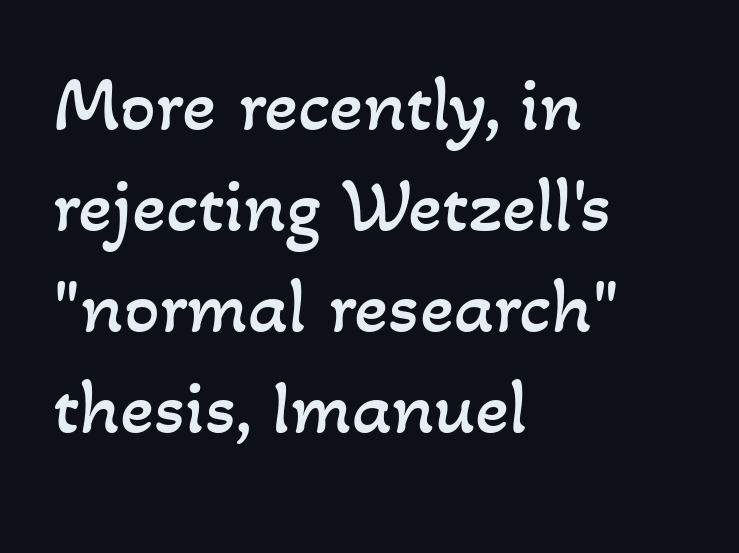
Q: Is the text bold? A: No.
Q: Is the text underlined? A: No.
Q: How is the paragraph aligned? A: Left-aligned.
Q: Is the spacing between letters normal or unusually wide? A: Normal.
Q: Is the spacing between lines tight, normal or loose? A: Normal.
Q: Width (condensed, normal, or wide)? A: Normal.
Q: Stroke contrast? A: Low.
Q: x-height? A: Small.
Q: Monospaced? A: No.
